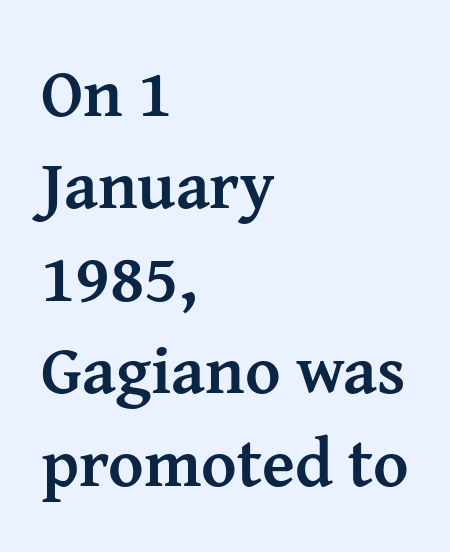
The image shows 68 px semibold serif type, upright; set left-aligned, normal line spacing (1.36x), normal letter spacing, not underlined; medium stroke contrast and a medium x-height.
